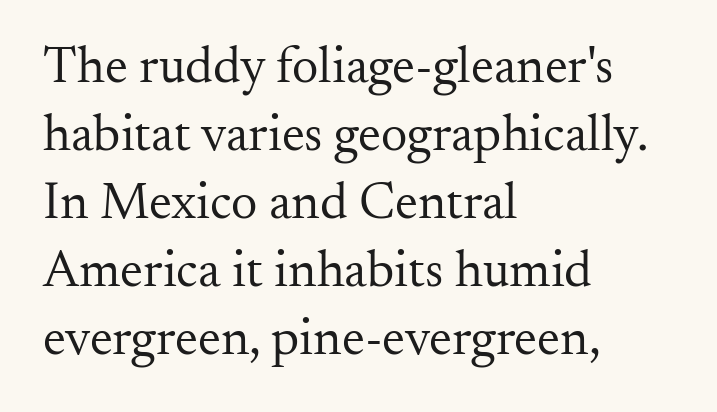
The image shows 52 px regular-weight serif type, upright; set left-aligned, normal line spacing (1.31x), normal letter spacing, not underlined; medium stroke contrast and a small x-height.
